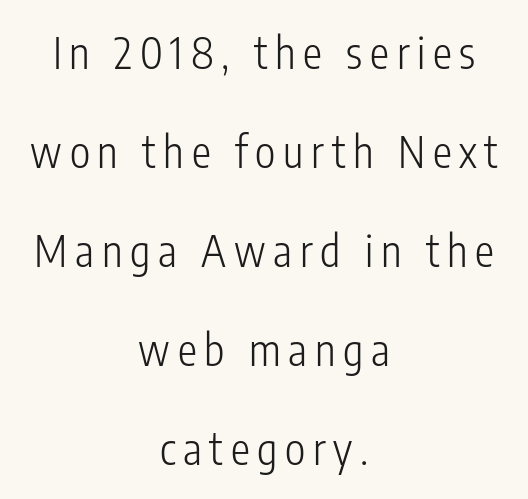
Note the varied advance widths — an 'i' is clearly narrower than an 'm'. The text block is weighted toward neither margin, spreading evenly from the middle. Letters rest on an invisible, unmarked baseline. When letters stand straight like this, we call the style roman or upright. Weight: regular or lighter. Classification — sans serif.
